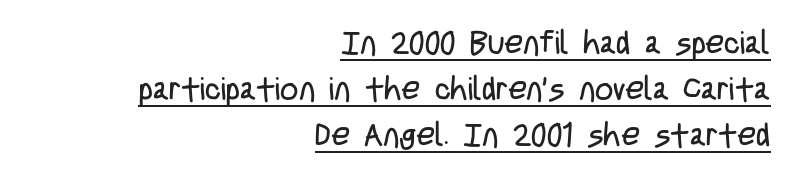
The image shows 32 px regular-weight, condensed sans-serif type, upright; set right-aligned, normal line spacing (1.44x), normal letter spacing, underlined; low stroke contrast and a large x-height.
